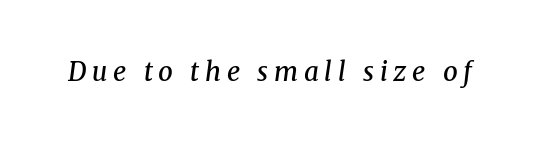
{"italic": "yes", "lean": "right", "slant_degrees": 8, "bold": "semi", "underline": "no", "letter_spacing": "wide", "letter_spacing_em": 0.22, "glyph_px": 26}
